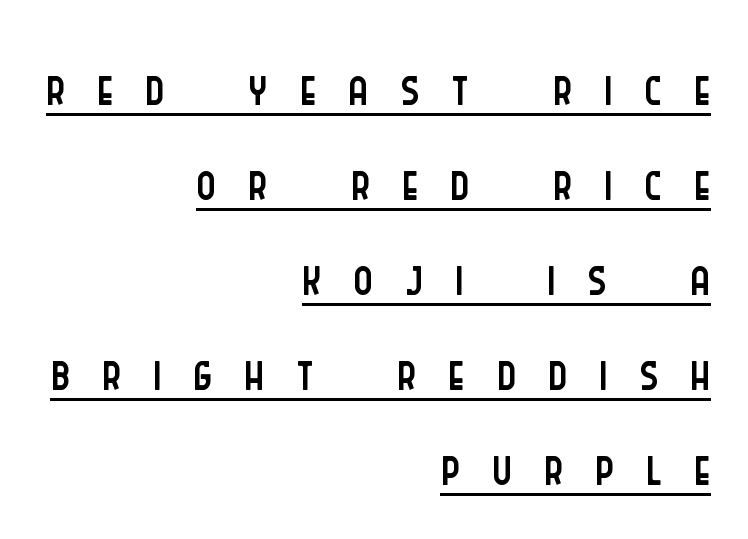
Q: Is the text bold? A: No.
Q: Is the text italic (slanted)? A: No, it is upright.
Q: Is the typeface a serif or a sans-serif typeface? A: Sans-serif.
Q: Is the text underlined? A: Yes.
Q: How is the paragraph aligned? A: Right-aligned.
Q: Is the spacing between letters normal or unusually wide? A: Unusually wide.
Q: Is the spacing between lines tight, normal or loose? A: Normal.
Q: Width (condensed, normal, or wide)? A: Condensed.
Q: Stroke contrast? A: Low.
Q: x-height? A: Large.
Q: Monospaced? A: No.
